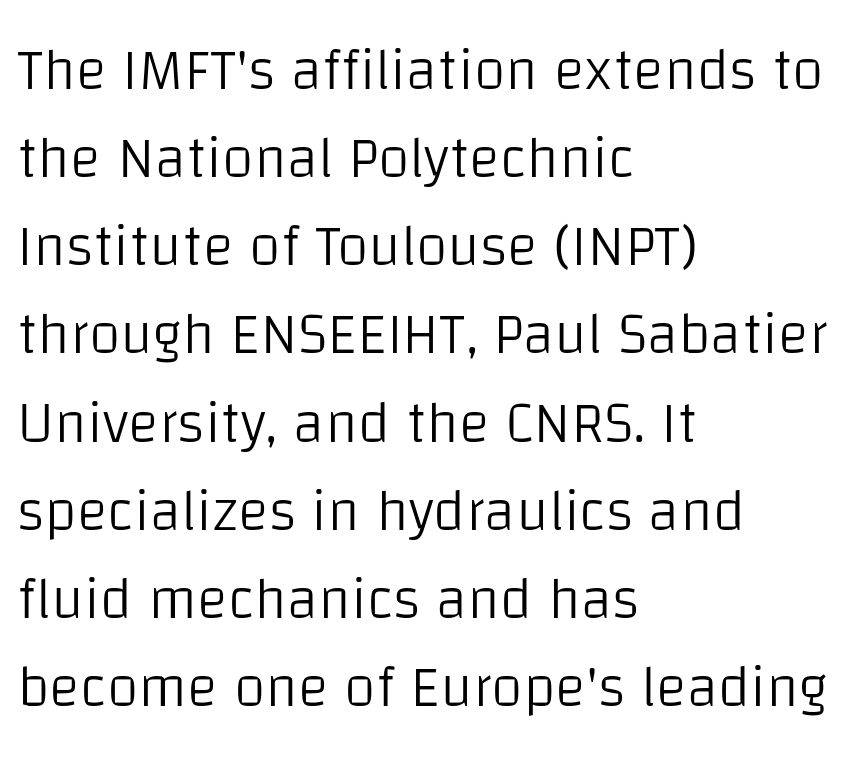
The image shows 58 px light sans-serif type, upright; set left-aligned, normal line spacing (1.52x), normal letter spacing, not underlined; low stroke contrast and a large x-height.
